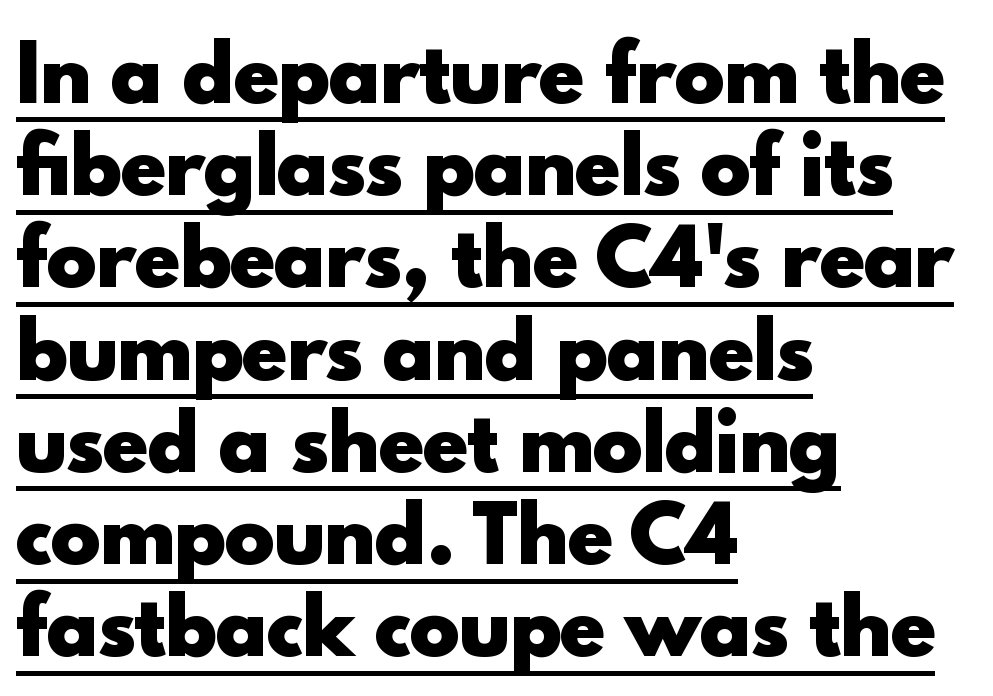
The image shows 75 px heavy sans-serif type, upright; set left-aligned, line spacing 1.23x, normal letter spacing, underlined; a small x-height.
